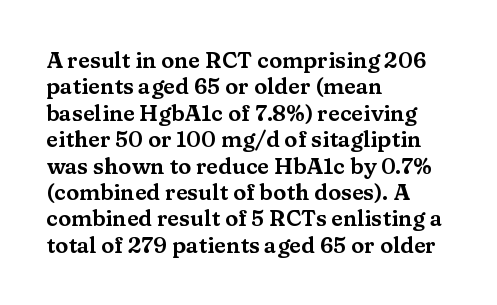
Q: Is the text italic (slanted)? A: No, it is upright.
Q: Is the text underlined? A: No.
Q: How is the paragraph aligned? A: Left-aligned.
Q: Is the spacing between letters normal or unusually wide? A: Normal.
